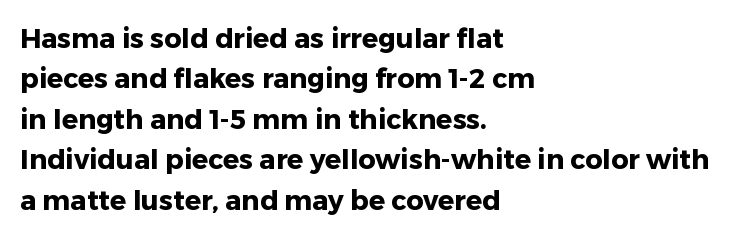
Q: Is the text bold? A: Yes.
Q: Is the text italic (slanted)? A: No, it is upright.
Q: Is the text underlined? A: No.
Q: How is the paragraph aligned? A: Left-aligned.
Q: Is the spacing between letters normal or unusually wide? A: Normal.
Q: Is the spacing between lines tight, normal or loose? A: Normal.
